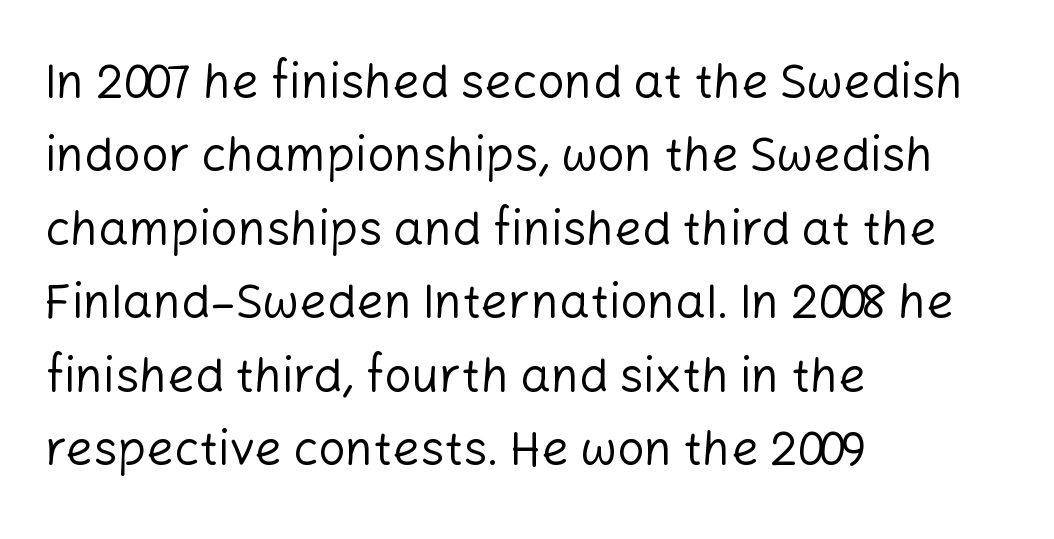
This is sans-serif lettering, the kind often seen on screens and signage. Here the designer chose a conventional face with non-uniform glyph widths. The weight would be labelled regular, book, light, or lighter still. A normal amount of white space separates one row of letters from the next.
